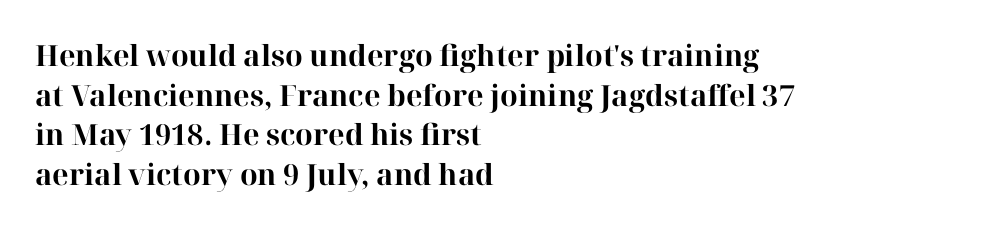
{"serif": "yes", "italic": "no", "bold": "yes", "weight": "bold", "width": "normal", "stroke_contrast": "high", "x_height": "medium", "monospaced": "no", "underline": "no", "align": "left", "line_spacing": "normal", "line_spacing_ratio": 1.37, "letter_spacing": "normal", "letter_spacing_em": 0.0, "glyph_px": 29}
